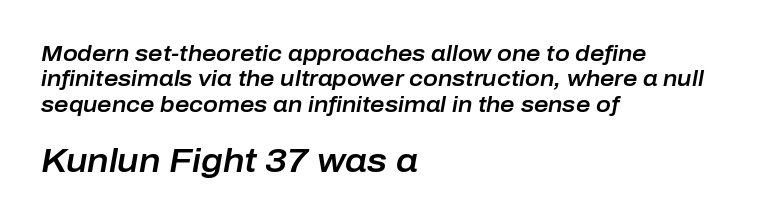
Inter-character spacing is left at the font's built-in metrics. The glyphs look as if they've been sheared to an angle. The passage shown is not underscored anywhere. Of the two passages, the one underneath uses the larger point size. Left-aligned paragraph, ragged on the right. Proportional: the letters do not fall into vertical columns.
